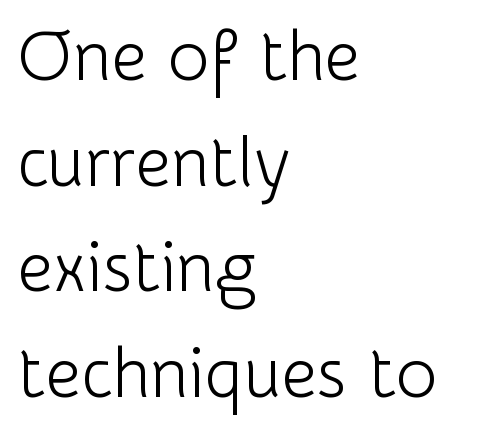
Q: Is the text bold? A: No.
Q: Is the text italic (slanted)? A: No, it is upright.
Q: Is the typeface a serif or a sans-serif typeface? A: Sans-serif.
Q: Is the text underlined? A: No.
Q: How is the paragraph aligned? A: Left-aligned.
Q: Is the spacing between letters normal or unusually wide? A: Normal.
Q: Is the spacing between lines tight, normal or loose? A: Normal.
Q: Width (condensed, normal, or wide)? A: Normal.
Q: Stroke contrast? A: Low.
Q: x-height? A: Medium.
Q: Monospaced? A: No.
